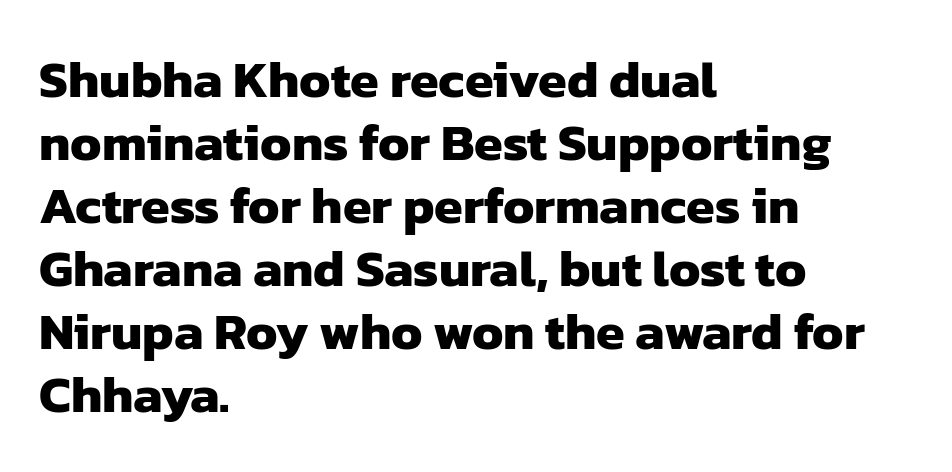
Q: Is the text bold? A: Yes.
Q: Is the typeface a serif or a sans-serif typeface? A: Sans-serif.
Q: Is the text underlined? A: No.
Q: How is the paragraph aligned? A: Left-aligned.
Q: Is the spacing between letters normal or unusually wide? A: Normal.
Q: Width (condensed, normal, or wide)? A: Normal.
Q: Stroke contrast? A: Low.
Q: x-height? A: Medium.
Q: Monospaced? A: No.
